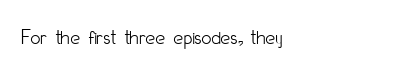
The image shows 22 px text type, upright; set left-aligned, normal letter spacing, not underlined.
